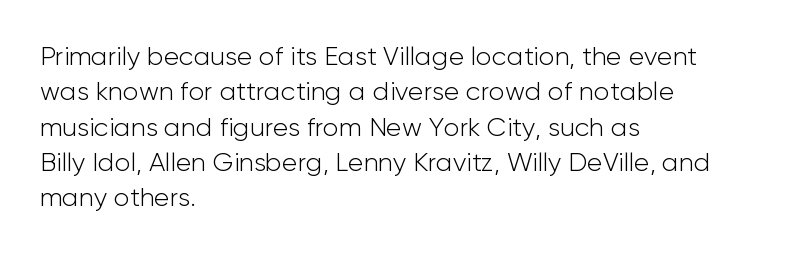
{"italic": "no", "bold": "no", "underline": "no", "align": "left", "line_spacing": "normal", "line_spacing_ratio": 1.36, "letter_spacing": "normal", "letter_spacing_em": 0.0, "glyph_px": 26}
